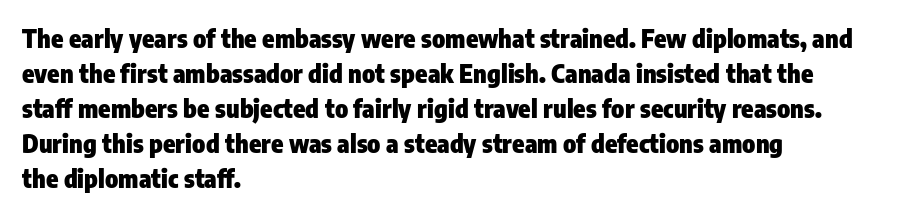
{"italic": "no", "bold": "yes", "underline": "no", "align": "left", "line_spacing": "normal", "line_spacing_ratio": 1.4, "letter_spacing": "normal", "letter_spacing_em": 0.0, "glyph_px": 25}
